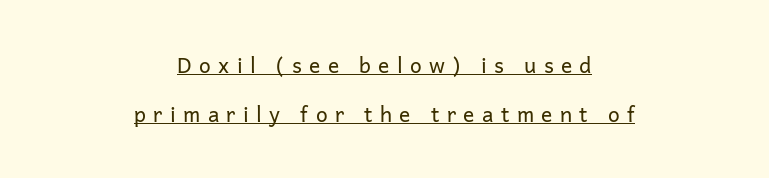
The image shows 21 px text type, upright; set centered, loose line spacing (2.33x), unusually wide letter spacing (+0.35 em), underlined.
